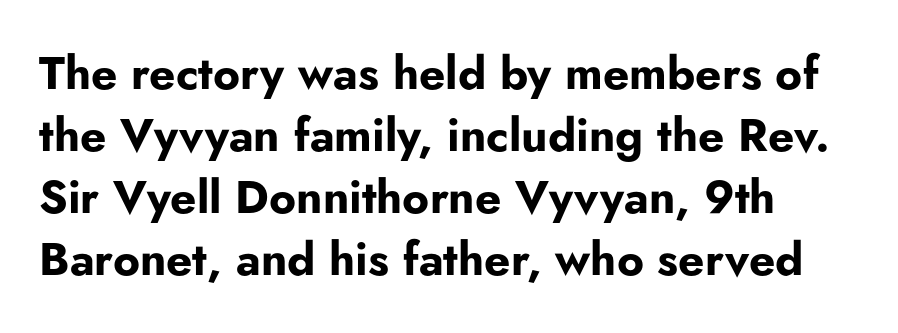
The image shows 46 px bold sans-serif type, upright; set left-aligned, normal line spacing (1.35x), normal letter spacing, not underlined; low stroke contrast and a small x-height.
